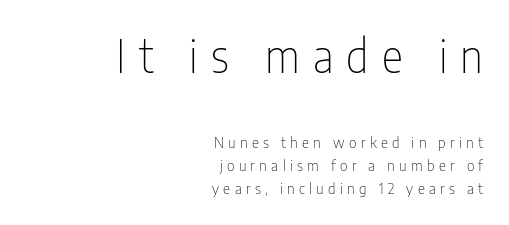
Horizontal bands of white between lines are of average thickness. The letters in the upper block stand taller than those in the block below. A bare baseline throughout the passage. Inter-character spacing is expanded well beyond the font's built-in metrics.
